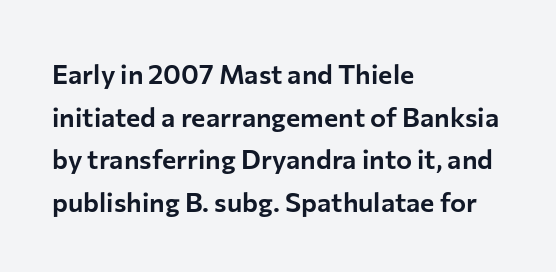
Q: Is the text italic (slanted)? A: No, it is upright.
Q: Is the text underlined? A: No.
Q: How is the paragraph aligned? A: Left-aligned.
Q: Is the spacing between letters normal or unusually wide? A: Normal.
Q: Is the spacing between lines tight, normal or loose? A: Normal.
